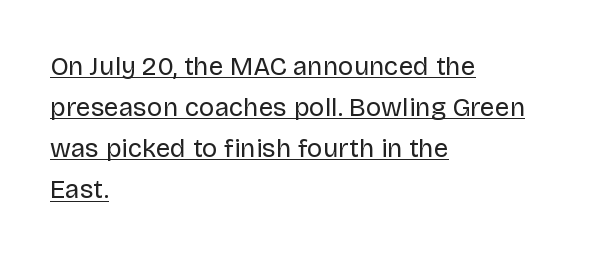
The image shows 26 px text type, upright; set left-aligned, normal line spacing (1.58x), normal letter spacing, underlined.
